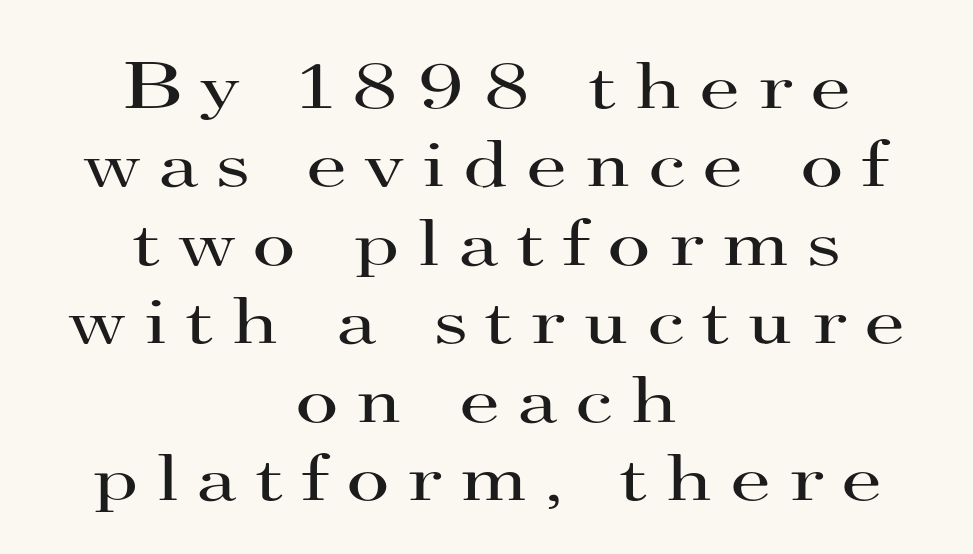
Q: Is the text bold? A: No.
Q: Is the text italic (slanted)? A: No, it is upright.
Q: Is the typeface a serif or a sans-serif typeface? A: Serif.
Q: Is the text underlined? A: No.
Q: How is the paragraph aligned? A: Centered.
Q: Is the spacing between letters normal or unusually wide? A: Unusually wide.
Q: Width (condensed, normal, or wide)? A: Wide.
Q: Stroke contrast? A: High.
Q: x-height? A: Small.
Q: Monospaced? A: No.
